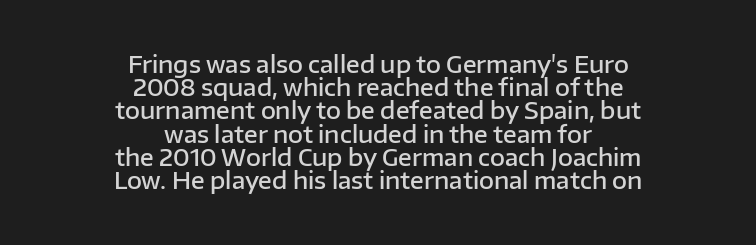
The setting favours the middle, as headings and verse often do. A bit beefed up — I'd call it semibold rather than bold. Italic: no, the glyphs are upright roman. How are the letters spaced? Ordinarily, with no added tracking.
